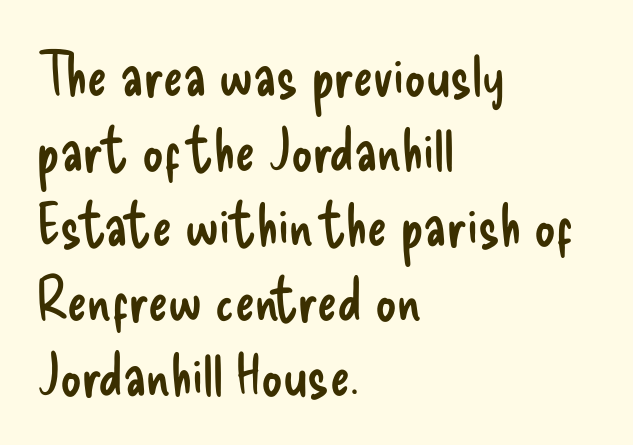
The image shows 59 px regular-weight, condensed sans-serif type, upright; set left-aligned, normal line spacing (1.27x), normal letter spacing, not underlined; low stroke contrast and a small x-height.
